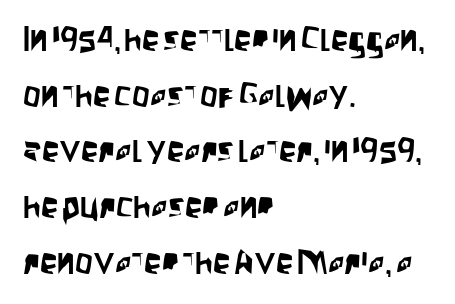
{"serif": "no", "italic": "no", "width": "condensed", "stroke_contrast": "low", "x_height": "large", "monospaced": "no", "underline": "no", "align": "left", "line_spacing": "normal", "line_spacing_ratio": 1.59, "letter_spacing": "normal", "letter_spacing_em": 0.0, "glyph_px": 35}
